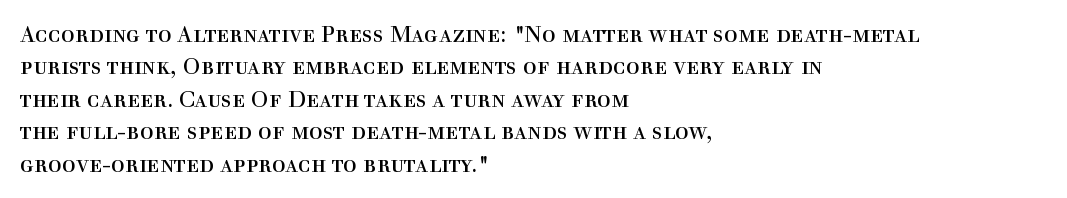
The image shows 23 px text type, upright; set left-aligned, normal line spacing (1.41x), normal letter spacing, not underlined.
